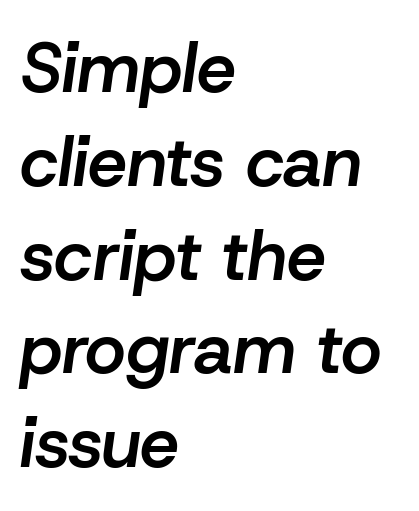
The image shows 70 px semibold type, italic (leaning right); set left-aligned, normal line spacing (1.34x), normal letter spacing, not underlined; low stroke contrast and a medium x-height.
